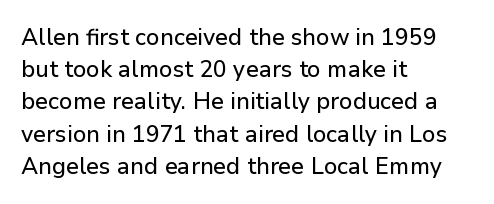
Does the leading feel generous? No, just average. The paragraph shown leans on its left margin. The string is rendered with underlining switched off. Here the glyphs are tracked normally, forming tight word shapes. The font's upright variant was chosen for this text.
